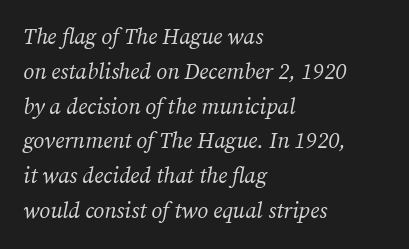
Q: Is the text bold? A: No.
Q: Is the text italic (slanted)? A: Yes, it leans right by about 12 degrees.
Q: Is the text underlined? A: No.
Q: How is the paragraph aligned? A: Left-aligned.
Q: Is the spacing between letters normal or unusually wide? A: Normal.
Q: Is the spacing between lines tight, normal or loose? A: Normal.
